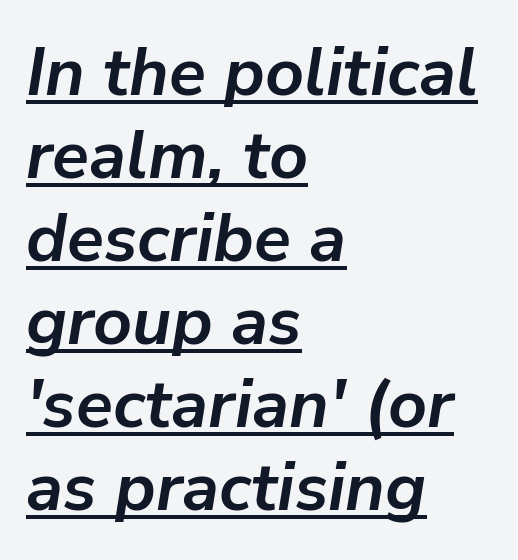
Q: Is the text bold? A: Yes.
Q: Is the text italic (slanted)? A: Yes, it leans right by about 9 degrees.
Q: Is the text underlined? A: Yes.
Q: How is the paragraph aligned? A: Left-aligned.
Q: Is the spacing between letters normal or unusually wide? A: Normal.
Q: Width (condensed, normal, or wide)? A: Normal.
Q: Stroke contrast? A: Low.
Q: x-height? A: Medium.
Q: Monospaced? A: No.
